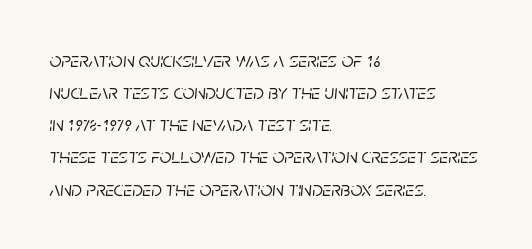
The image shows 21 px text type, italic (leaning right); set left-aligned, normal line spacing (1.53x), normal letter spacing, not underlined.
